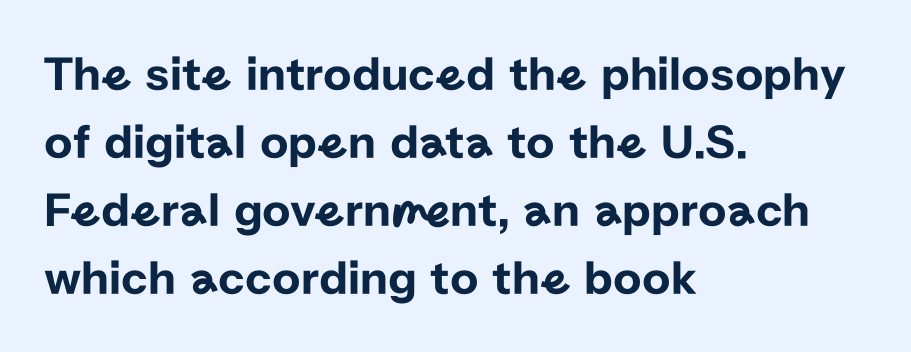
{"serif": "no", "italic": "no", "width": "normal", "stroke_contrast": "low", "x_height": "medium", "monospaced": "no", "underline": "no", "align": "left", "line_spacing": "normal", "line_spacing_ratio": 1.39, "letter_spacing": "normal", "letter_spacing_em": 0.0, "glyph_px": 49}
